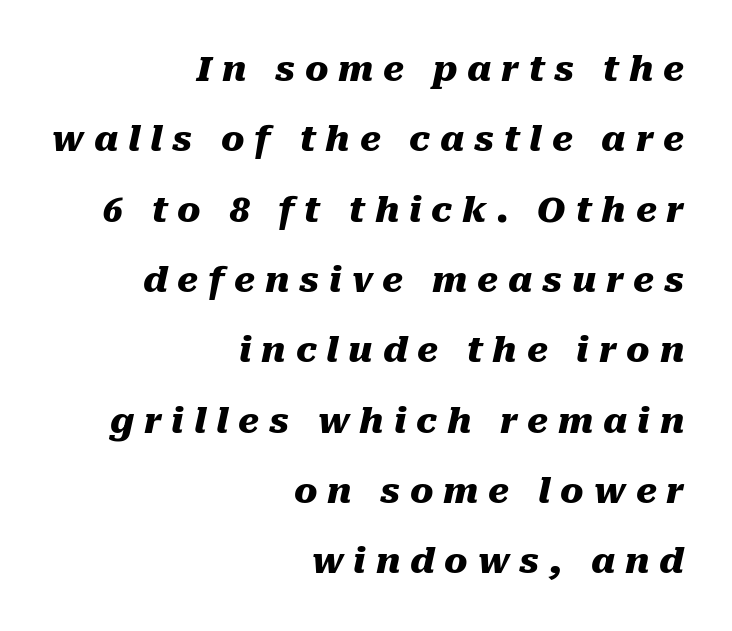
The image shows 35 px heavy type, italic (leaning right); set right-aligned, loose line spacing (2.01x), unusually wide letter spacing (+0.28 em), not underlined; medium stroke contrast and a medium x-height.
